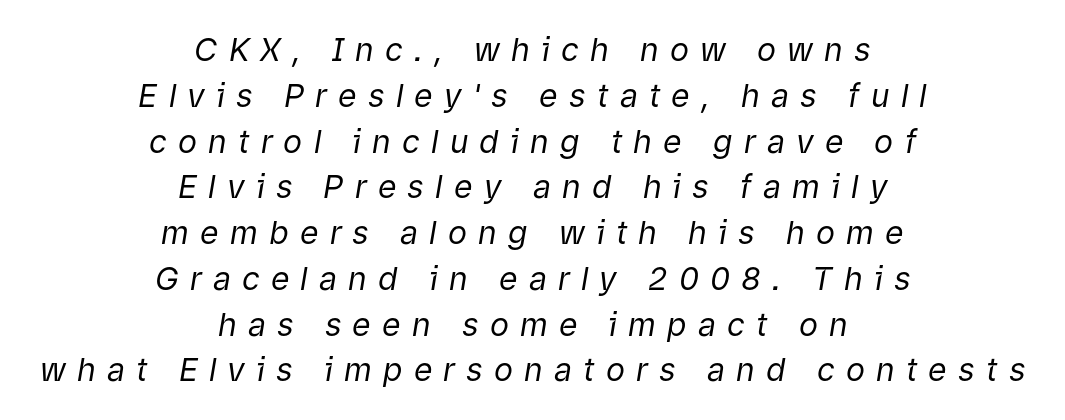
The image shows 32 px regular-weight type, italic (leaning right); set centered, normal line spacing (1.43x), unusually wide letter spacing (+0.35 em), not underlined; low stroke contrast and a medium x-height.
